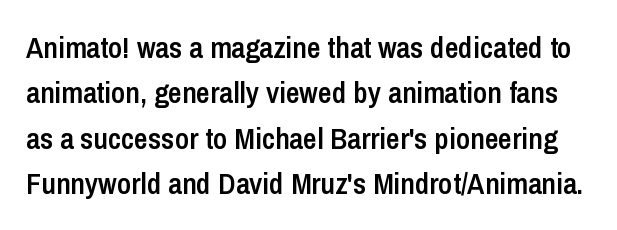
{"serif": "no", "italic": "no", "bold": "semi", "weight": "semibold", "width": "condensed", "stroke_contrast": "low", "x_height": "medium", "monospaced": "no", "underline": "no", "line_spacing": "normal", "line_spacing_ratio": 1.51, "letter_spacing": "normal", "letter_spacing_em": 0.0, "glyph_px": 30}
